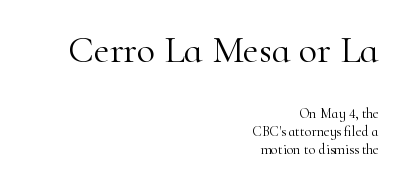
The image shows 38 px light serif type, upright; set right-aligned, normal line spacing (1.28x), normal letter spacing, not underlined; the first (top) block is 2.71x larger; high stroke contrast and a small x-height.
